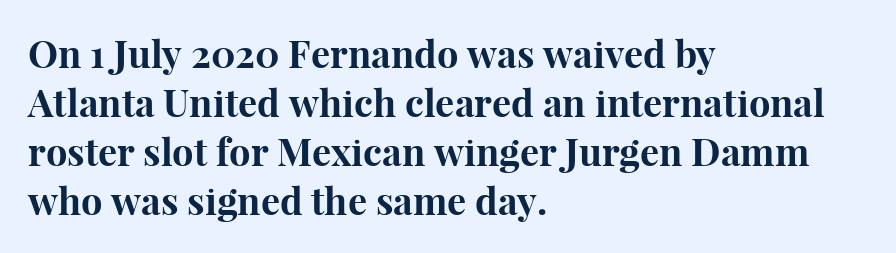
{"serif": "yes", "italic": "no", "bold": "yes", "weight": "bold", "width": "normal", "stroke_contrast": "high", "x_height": "medium", "monospaced": "no", "underline": "no", "align": "left", "line_spacing": "normal", "line_spacing_ratio": 1.29, "letter_spacing": "normal", "letter_spacing_em": 0.0, "glyph_px": 38}
